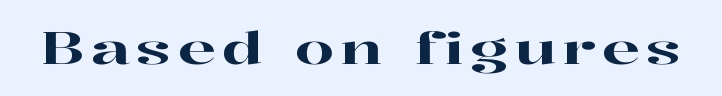
Q: Is the text italic (slanted)? A: No, it is upright.
Q: Is the typeface a serif or a sans-serif typeface? A: Serif.
Q: Is the text underlined? A: No.
Q: Width (condensed, normal, or wide)? A: Wide.
Q: Stroke contrast? A: High.
Q: x-height? A: Medium.
Q: Monospaced? A: No.
